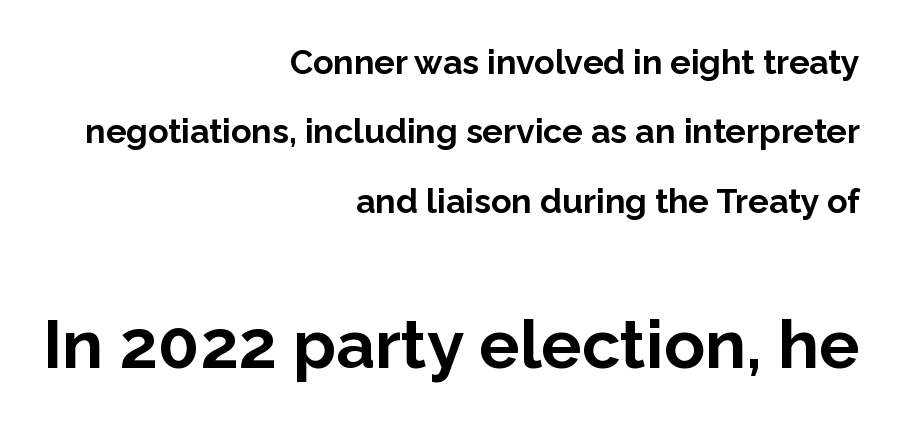
The image shows 68 px bold sans-serif type, upright; set right-aligned, loose line spacing (2.04x), normal letter spacing, not underlined; the second (bottom) block is 2.0x larger; low stroke contrast and a medium x-height.
